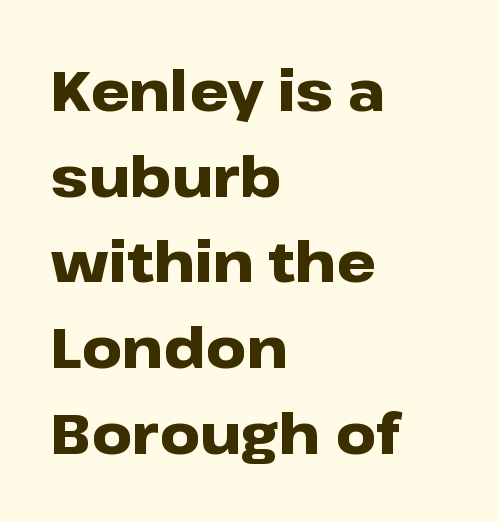
Q: Is the text bold? A: Yes.
Q: Is the text italic (slanted)? A: No, it is upright.
Q: Is the typeface a serif or a sans-serif typeface? A: Sans-serif.
Q: Is the text underlined? A: No.
Q: How is the paragraph aligned? A: Left-aligned.
Q: Is the spacing between letters normal or unusually wide? A: Normal.
Q: Is the spacing between lines tight, normal or loose? A: Normal.
Q: Width (condensed, normal, or wide)? A: Wide.
Q: Stroke contrast? A: Low.
Q: x-height? A: Medium.
Q: Monospaced? A: No.
